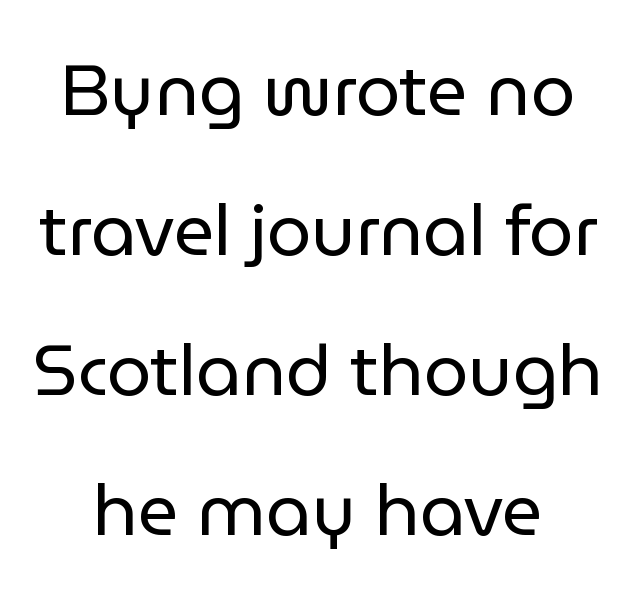
Q: Is the text bold? A: No.
Q: Is the text italic (slanted)? A: No, it is upright.
Q: Is the typeface a serif or a sans-serif typeface? A: Sans-serif.
Q: Is the text underlined? A: No.
Q: How is the paragraph aligned? A: Centered.
Q: Is the spacing between letters normal or unusually wide? A: Normal.
Q: Is the spacing between lines tight, normal or loose? A: Loose.
Q: Width (condensed, normal, or wide)? A: Normal.
Q: Stroke contrast? A: Low.
Q: x-height? A: Medium.
Q: Monospaced? A: No.
